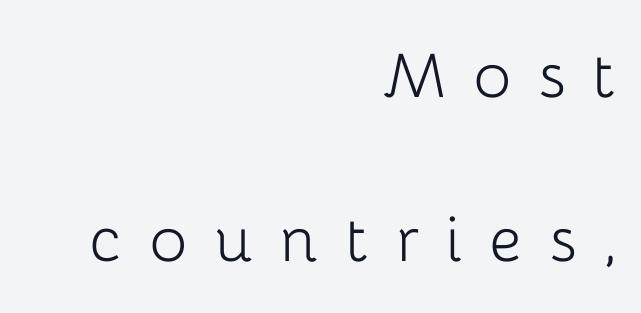
{"serif": "no", "italic": "no", "bold": "no", "weight": "light", "width": "normal", "stroke_contrast": "low", "x_height": "medium", "monospaced": "no", "underline": "no", "align": "right", "line_spacing": "loose", "line_spacing_ratio": 2.07, "letter_spacing": "wide", "letter_spacing_em": 0.34, "glyph_px": 79}
